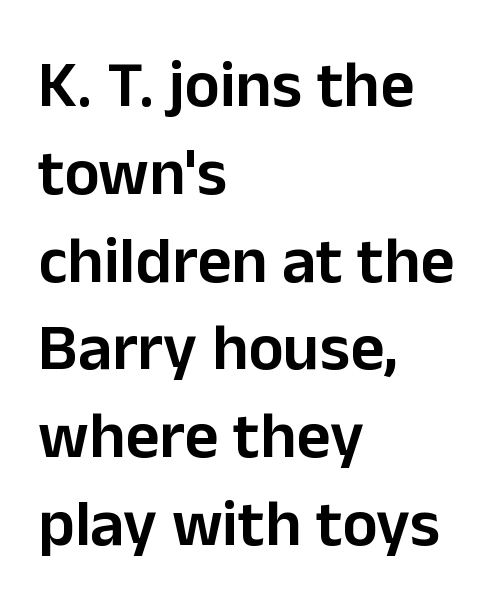
Q: Is the text bold? A: Semi-bold.
Q: Is the text italic (slanted)? A: No, it is upright.
Q: Is the typeface a serif or a sans-serif typeface? A: Sans-serif.
Q: Is the text underlined? A: No.
Q: How is the paragraph aligned? A: Left-aligned.
Q: Is the spacing between letters normal or unusually wide? A: Normal.
Q: Is the spacing between lines tight, normal or loose? A: Normal.
Q: Width (condensed, normal, or wide)? A: Normal.
Q: Stroke contrast? A: Low.
Q: x-height? A: Medium.
Q: Monospaced? A: No.
